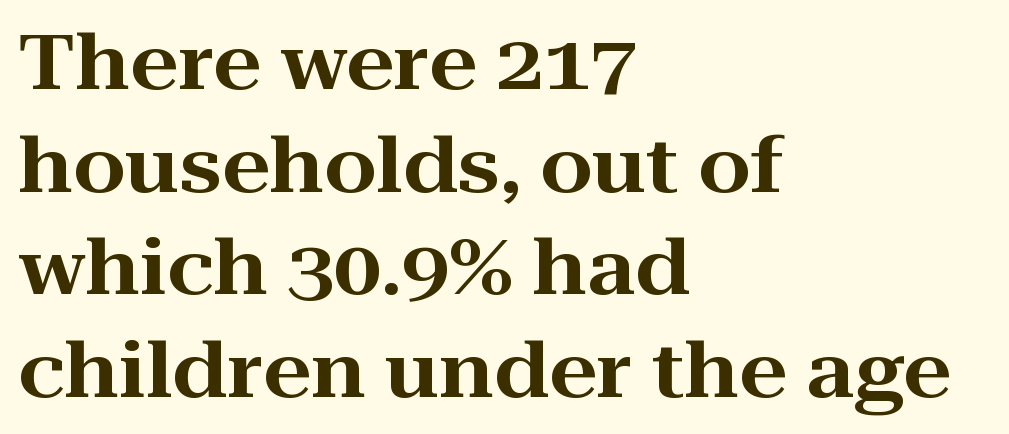
{"serif": "yes", "italic": "no", "width": "wide", "stroke_contrast": "high", "x_height": "medium", "monospaced": "no", "underline": "no", "align": "left", "line_spacing": "normal", "line_spacing_ratio": 1.35, "letter_spacing": "normal", "letter_spacing_em": 0.0, "glyph_px": 76}
